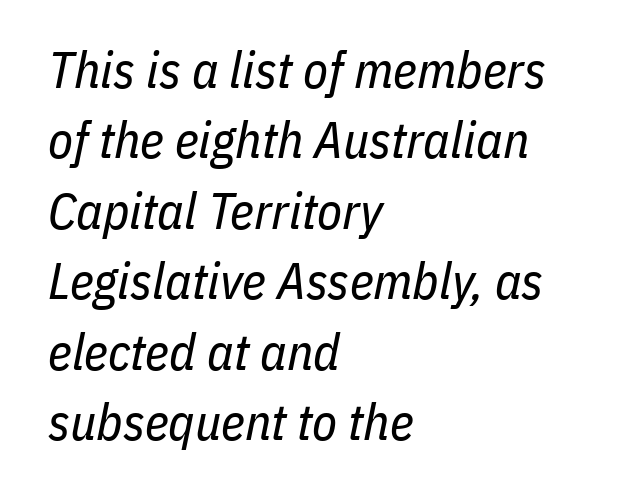
Q: Is the text bold? A: No.
Q: Is the text italic (slanted)? A: Yes, it leans right by about 11 degrees.
Q: Is the text underlined? A: No.
Q: How is the paragraph aligned? A: Left-aligned.
Q: Is the spacing between letters normal or unusually wide? A: Normal.
Q: Is the spacing between lines tight, normal or loose? A: Normal.
Q: Width (condensed, normal, or wide)? A: Condensed.
Q: Stroke contrast? A: Low.
Q: x-height? A: Medium.
Q: Monospaced? A: No.
